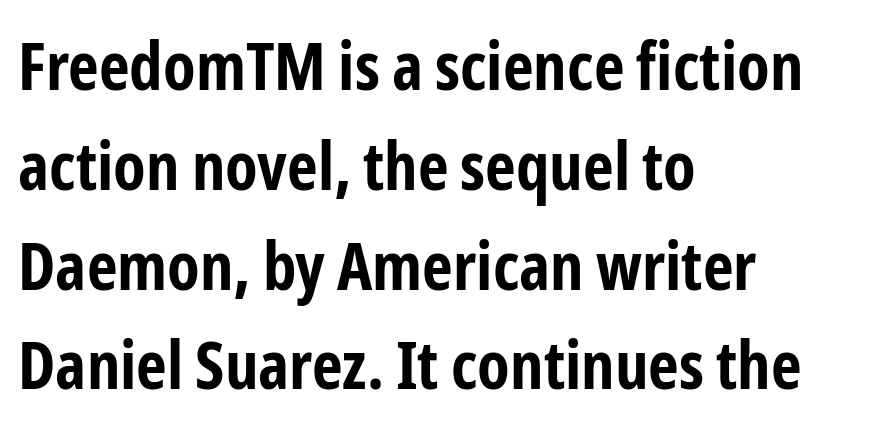
The image shows 67 px bold, condensed sans-serif type, upright; set left-aligned, normal line spacing (1.49x), normal letter spacing, not underlined; low stroke contrast and a medium x-height.
